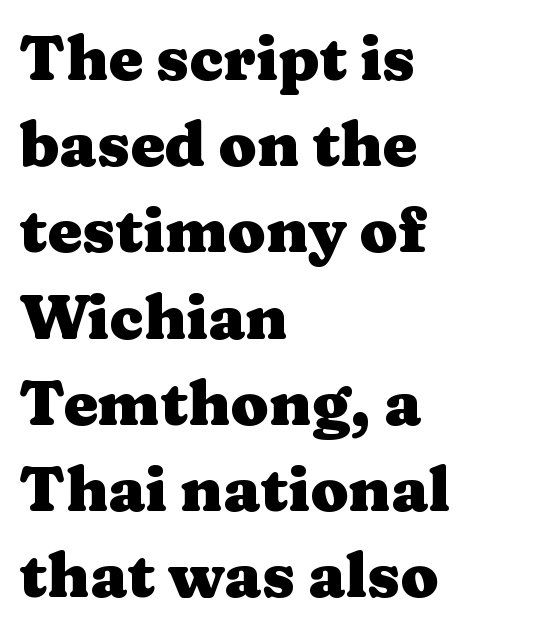
Q: Is the text bold? A: Yes.
Q: Is the text italic (slanted)? A: No, it is upright.
Q: Is the typeface a serif or a sans-serif typeface? A: Serif.
Q: Is the text underlined? A: No.
Q: How is the paragraph aligned? A: Left-aligned.
Q: Is the spacing between letters normal or unusually wide? A: Normal.
Q: Is the spacing between lines tight, normal or loose? A: Normal.
Q: Width (condensed, normal, or wide)? A: Wide.
Q: Stroke contrast? A: Medium.
Q: x-height? A: Medium.
Q: Monospaced? A: No.
